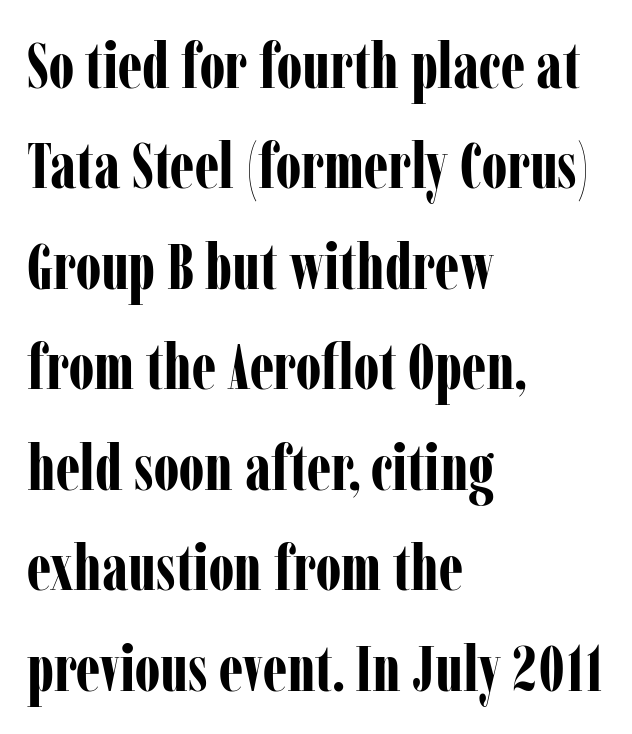
Q: Is the text bold? A: Yes.
Q: Is the text italic (slanted)? A: No, it is upright.
Q: Is the typeface a serif or a sans-serif typeface? A: Serif.
Q: Is the text underlined? A: No.
Q: How is the paragraph aligned? A: Left-aligned.
Q: Is the spacing between letters normal or unusually wide? A: Normal.
Q: Is the spacing between lines tight, normal or loose? A: Normal.
Q: Width (condensed, normal, or wide)? A: Condensed.
Q: Stroke contrast? A: Low.
Q: x-height? A: Medium.
Q: Monospaced? A: No.
